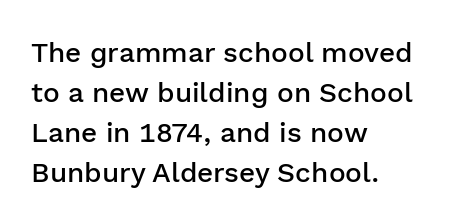
Q: Is the text bold? A: Semi-bold.
Q: Is the text italic (slanted)? A: No, it is upright.
Q: Is the typeface a serif or a sans-serif typeface? A: Sans-serif.
Q: Is the text underlined? A: No.
Q: How is the paragraph aligned? A: Left-aligned.
Q: Is the spacing between letters normal or unusually wide? A: Normal.
Q: Is the spacing between lines tight, normal or loose? A: Normal.
Q: Width (condensed, normal, or wide)? A: Normal.
Q: Stroke contrast? A: Low.
Q: x-height? A: Medium.
Q: Monospaced? A: No.
